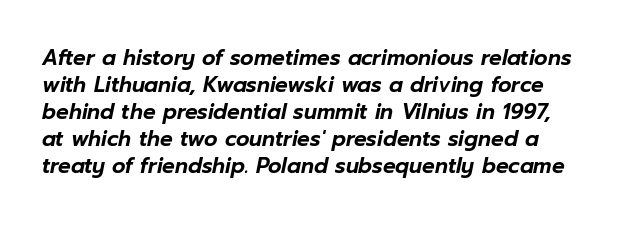
The gap between lines stays unmarked. Line starts are locked; line ends wander. Rendered with sloped, italic letterforms. What stands out about the letter spacing? Nothing — it is the standard amount. Line spacing here is normal.
